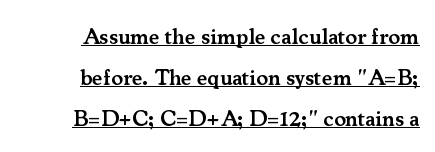
Q: Is the text bold? A: Semi-bold.
Q: Is the text italic (slanted)? A: No, it is upright.
Q: Is the text underlined? A: Yes.
Q: How is the paragraph aligned? A: Right-aligned.
Q: Is the spacing between letters normal or unusually wide? A: Normal.
